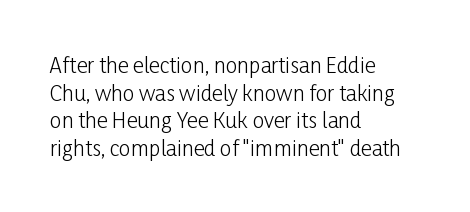
{"italic": "no", "bold": "no", "underline": "no", "align": "left", "line_spacing": "normal", "line_spacing_ratio": 1.31, "letter_spacing": "normal", "letter_spacing_em": 0.0, "glyph_px": 21}
